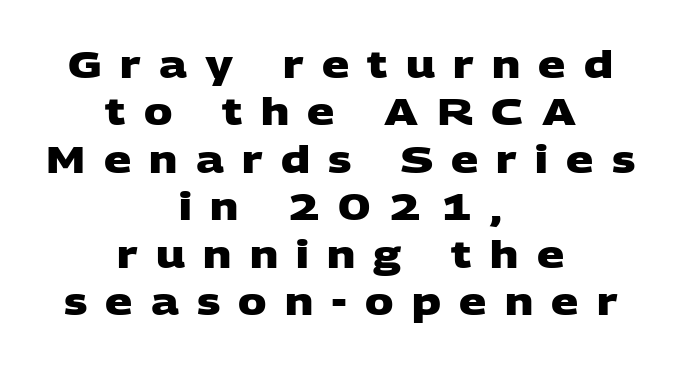
Q: Is the text bold? A: Yes.
Q: Is the typeface a serif or a sans-serif typeface? A: Sans-serif.
Q: Is the text underlined? A: No.
Q: How is the paragraph aligned? A: Centered.
Q: Is the spacing between letters normal or unusually wide? A: Unusually wide.
Q: Is the spacing between lines tight, normal or loose? A: Normal.
Q: Width (condensed, normal, or wide)? A: Wide.
Q: Stroke contrast? A: Low.
Q: x-height? A: Large.
Q: Monospaced? A: No.
